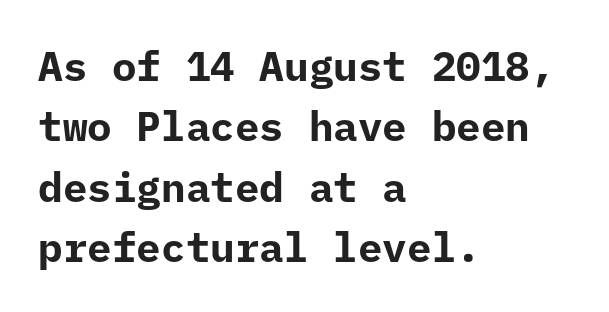
Horizontally, the lines are justified to the leading edge only. Set as a true bold cut, around the 700 mark. Descender tails drop into unmarked territory. Caption: standard tracking, unaltered. The face used here is monospaced, like something from a code editor. Baseline-to-baseline distance is the conventional proportion of letter height.
